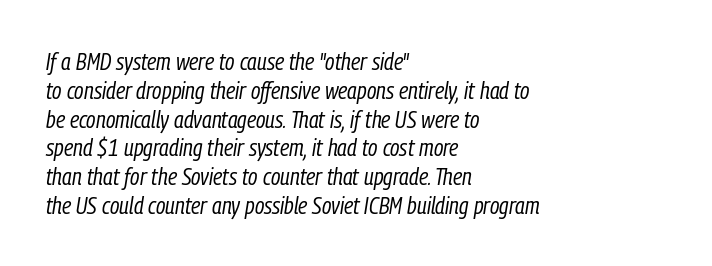
Q: Is the text bold? A: No.
Q: Is the text italic (slanted)? A: Yes, it leans right by about 9 degrees.
Q: Is the text underlined? A: No.
Q: How is the paragraph aligned? A: Left-aligned.
Q: Is the spacing between letters normal or unusually wide? A: Normal.
